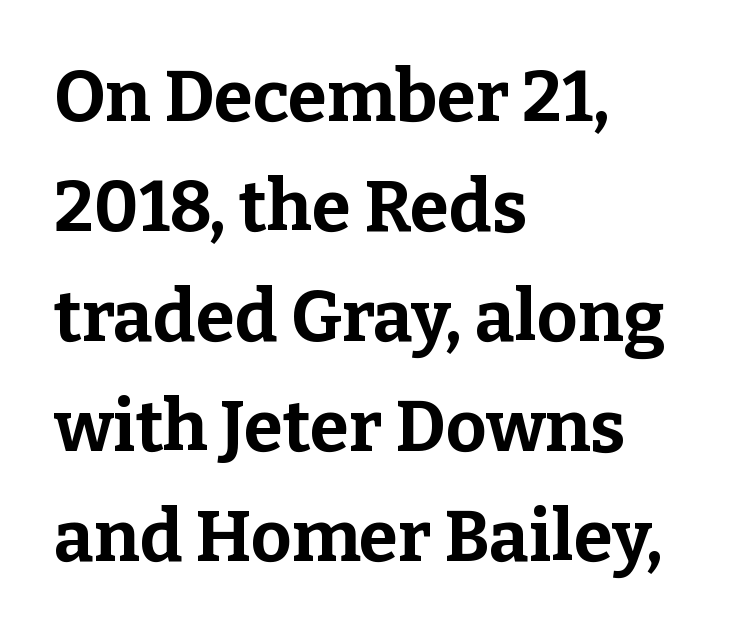
{"serif": "yes", "italic": "no", "bold": "yes", "weight": "bold", "width": "normal", "stroke_contrast": "low", "x_height": "medium", "monospaced": "no", "underline": "no", "align": "left", "line_spacing": "normal", "line_spacing_ratio": 1.55, "letter_spacing": "normal", "letter_spacing_em": 0.0, "glyph_px": 71}
